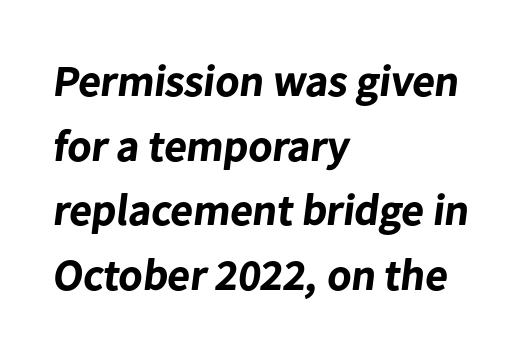
{"serif": "no", "bold": "yes", "weight": "bold", "width": "normal", "stroke_contrast": "low", "x_height": "medium", "monospaced": "no", "underline": "no", "align": "left", "line_spacing": "normal", "line_spacing_ratio": 1.47, "letter_spacing": "normal", "letter_spacing_em": 0.0, "glyph_px": 44}
